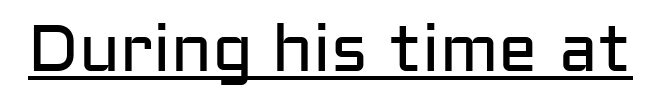
Q: Is the text bold? A: No.
Q: Is the text italic (slanted)? A: No, it is upright.
Q: Is the typeface a serif or a sans-serif typeface? A: Sans-serif.
Q: Is the text underlined? A: Yes.
Q: Is the spacing between letters normal or unusually wide? A: Normal.
Q: Width (condensed, normal, or wide)? A: Normal.
Q: Stroke contrast? A: Low.
Q: x-height? A: Medium.
Q: Monospaced? A: No.
